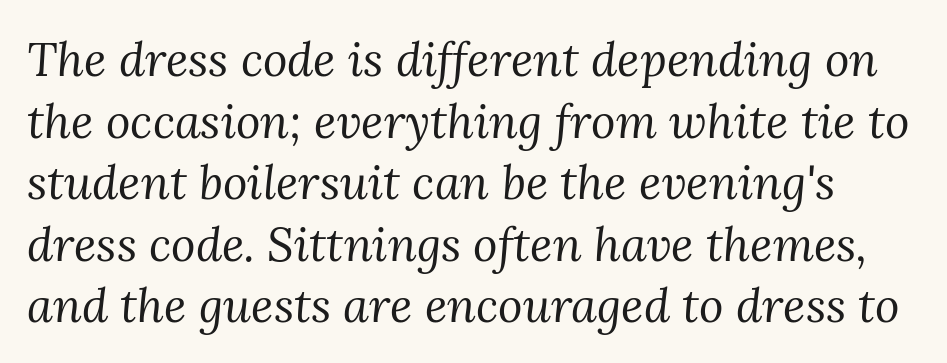
The image shows 47 px regular-weight serif type, italic (leaning right); set normal line spacing (1.31x), normal letter spacing, not underlined; medium stroke contrast and a medium x-height.
